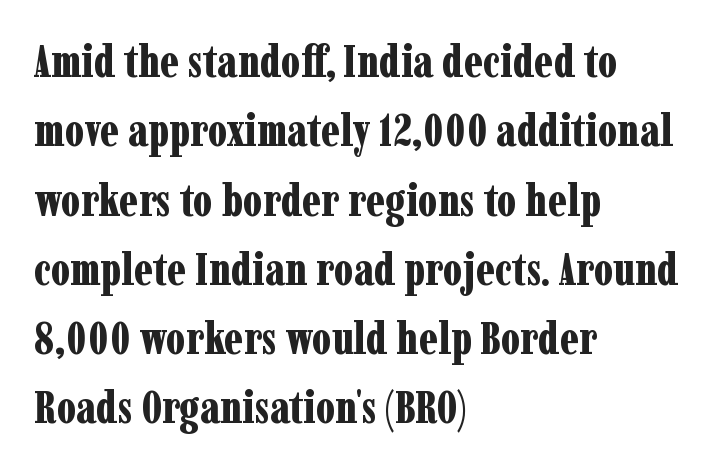
Words float on clear page, feet unadorned. Successive baselines arrive at the customary interval. Yep, those are serifs on the letters. The letters advance in unequal steps, a hallmark of proportional type. Layout note: lines flush left. Style check: upright.
